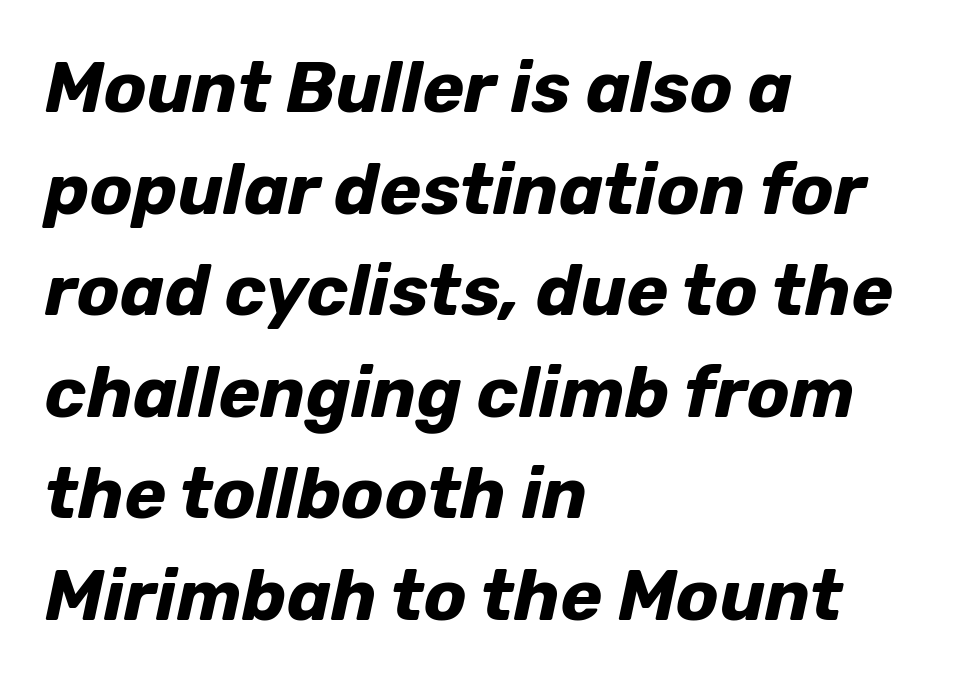
Q: Is the text bold? A: Yes.
Q: Is the text italic (slanted)? A: Yes, it leans right by about 12 degrees.
Q: Is the text underlined? A: No.
Q: How is the paragraph aligned? A: Left-aligned.
Q: Is the spacing between letters normal or unusually wide? A: Normal.
Q: Is the spacing between lines tight, normal or loose? A: Normal.
Q: Width (condensed, normal, or wide)? A: Normal.
Q: Stroke contrast? A: Low.
Q: x-height? A: Medium.
Q: Monospaced? A: No.
